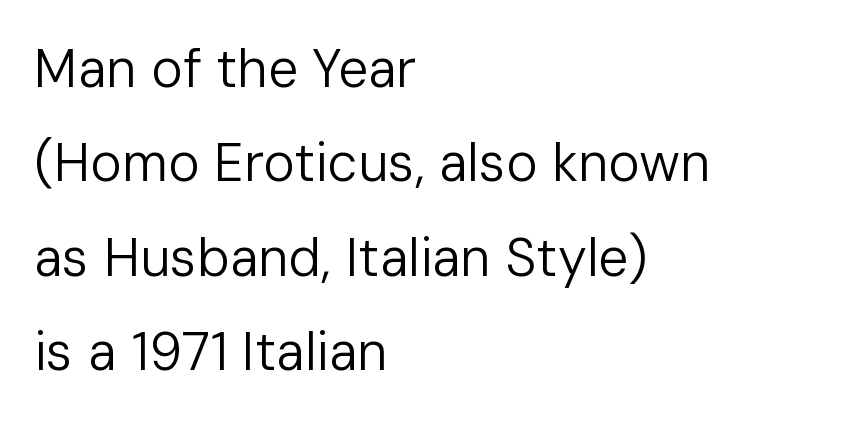
Weight class: somewhere from thin through regular. The gaps between neighbouring characters are ordinary and unremarkable. Notice how the stems are strictly vertical — no italics here. The text was rendered using a sans face with plain stroke endings. The passage shown is typed in a proportional face where columns would drift. Bare-footed words on every line.
